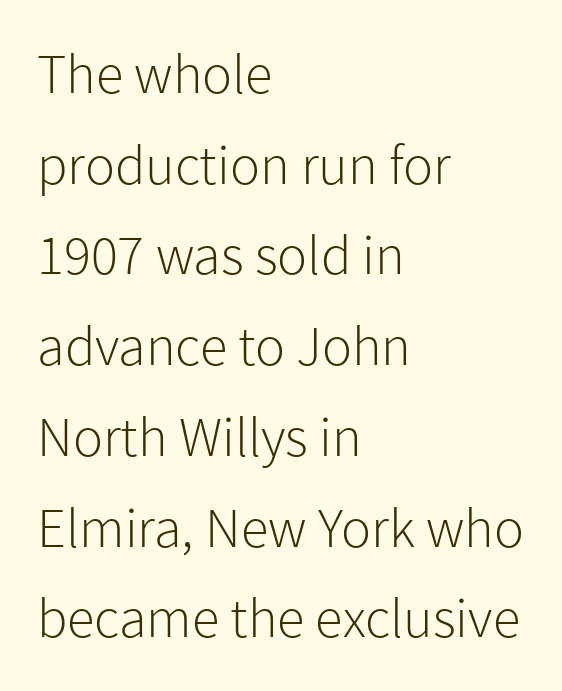
The image shows 56 px light sans-serif type, upright; set left-aligned, normal line spacing (1.62x), normal letter spacing, not underlined; low stroke contrast and a medium x-height.
